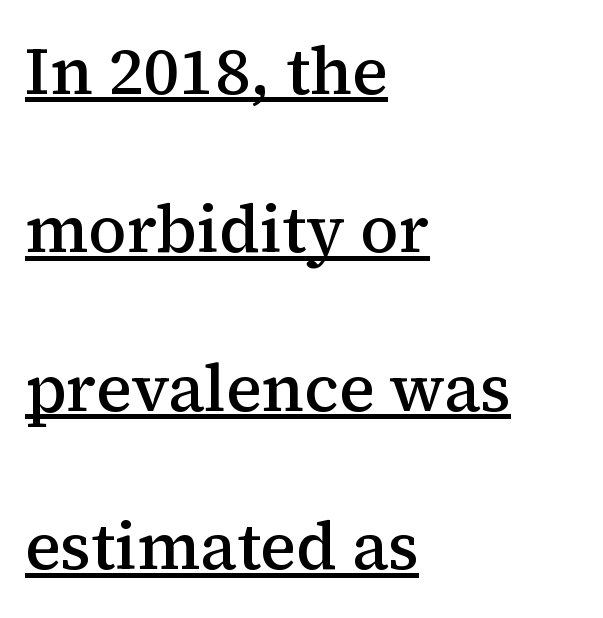
Q: Is the text bold? A: Semi-bold.
Q: Is the text italic (slanted)? A: No, it is upright.
Q: Is the typeface a serif or a sans-serif typeface? A: Serif.
Q: Is the text underlined? A: Yes.
Q: How is the paragraph aligned? A: Left-aligned.
Q: Is the spacing between letters normal or unusually wide? A: Normal.
Q: Is the spacing between lines tight, normal or loose? A: Loose.
Q: Width (condensed, normal, or wide)? A: Normal.
Q: Stroke contrast? A: Medium.
Q: x-height? A: Medium.
Q: Monospaced? A: No.
